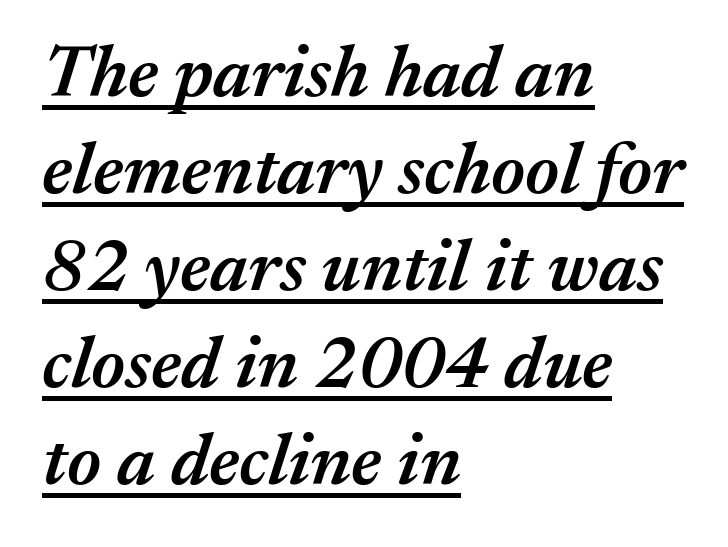
Q: Is the text bold? A: Semi-bold.
Q: Is the text italic (slanted)? A: Yes, it leans right by about 17 degrees.
Q: Is the text underlined? A: Yes.
Q: How is the paragraph aligned? A: Left-aligned.
Q: Is the spacing between letters normal or unusually wide? A: Normal.
Q: Is the spacing between lines tight, normal or loose? A: Normal.
Q: Width (condensed, normal, or wide)? A: Normal.
Q: Stroke contrast? A: Medium.
Q: x-height? A: Medium.
Q: Monospaced? A: No.
